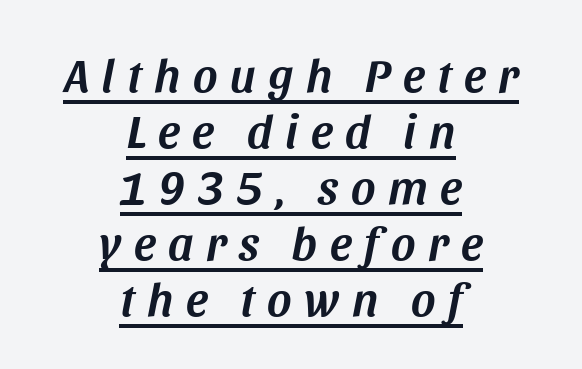
{"italic": "yes", "lean": "right", "slant_degrees": 11, "width": "normal", "stroke_contrast": "medium", "x_height": "large", "monospaced": "no", "underline": "yes", "align": "center", "line_spacing_ratio": 1.19, "letter_spacing": "wide", "letter_spacing_em": 0.27, "glyph_px": 47}
